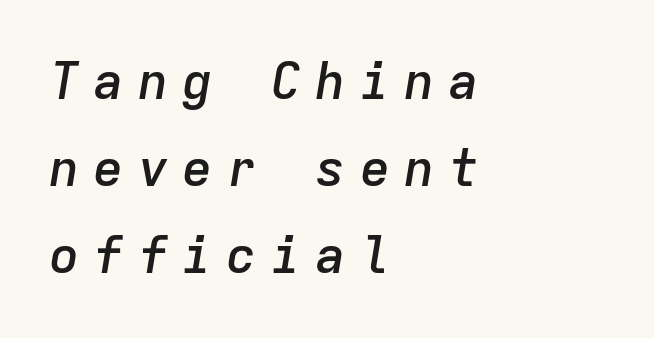
{"italic": "yes", "lean": "right", "slant_degrees": 9, "bold": "semi", "weight": "semibold", "width": "normal", "stroke_contrast": "low", "x_height": "medium", "monospaced": "yes", "underline": "no", "align": "left", "line_spacing_ratio": 1.71, "letter_spacing": "wide", "letter_spacing_em": 0.27, "glyph_px": 51}
